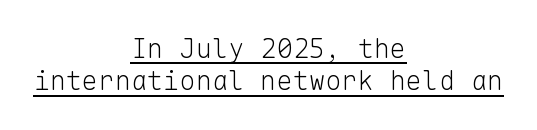
The image shows 27 px text type, upright; set centered, line spacing 1.2x, normal letter spacing, underlined.
